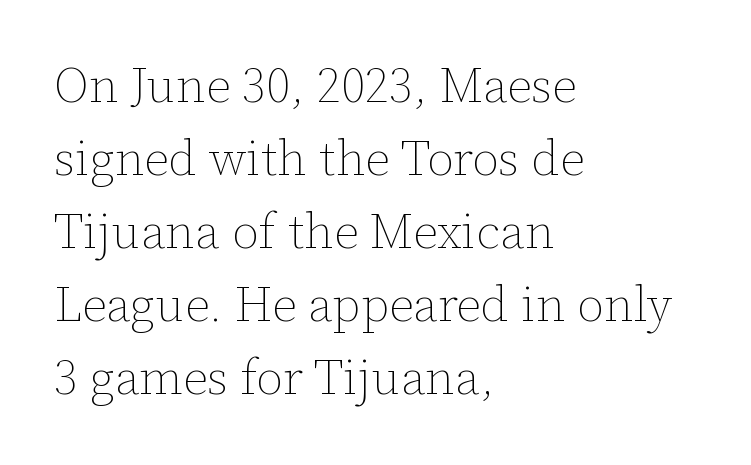
Any mark beneath the type? The region is blank. Is there any slant? The stems are plumb. Vertically, the passage feels balanced, rows spaced as you'd expect. The text block is weighted toward the left margin, trailing off unevenly rightward. Is the stroke heavy? The answer is a plain regular-or-lighter. You could not count columns in this text — the font is proportionally spaced.
